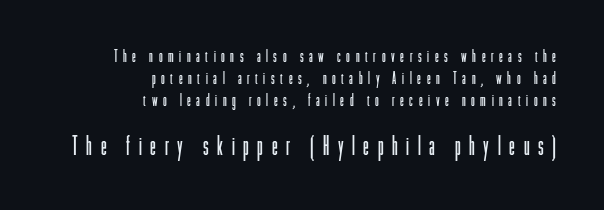
The image shows 26 px text type, upright; set right-aligned, normal line spacing (1.28x), unusually wide letter spacing (+0.33 em), not underlined; the second (bottom) block is 1.53x larger.
